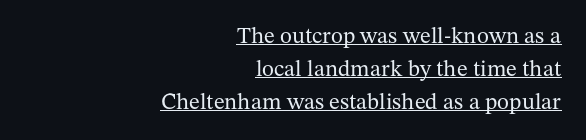
The image shows 23 px text type, upright; set right-aligned, normal line spacing (1.43x), normal letter spacing, underlined.
